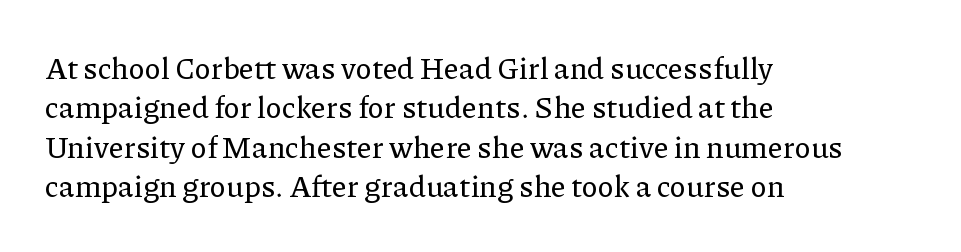
Q: Is the text italic (slanted)? A: No, it is upright.
Q: Is the typeface a serif or a sans-serif typeface? A: Serif.
Q: Is the text underlined? A: No.
Q: How is the paragraph aligned? A: Left-aligned.
Q: Is the spacing between letters normal or unusually wide? A: Normal.
Q: Is the spacing between lines tight, normal or loose? A: Normal.
Q: Width (condensed, normal, or wide)? A: Normal.
Q: Stroke contrast? A: Low.
Q: x-height? A: Medium.
Q: Monospaced? A: No.
